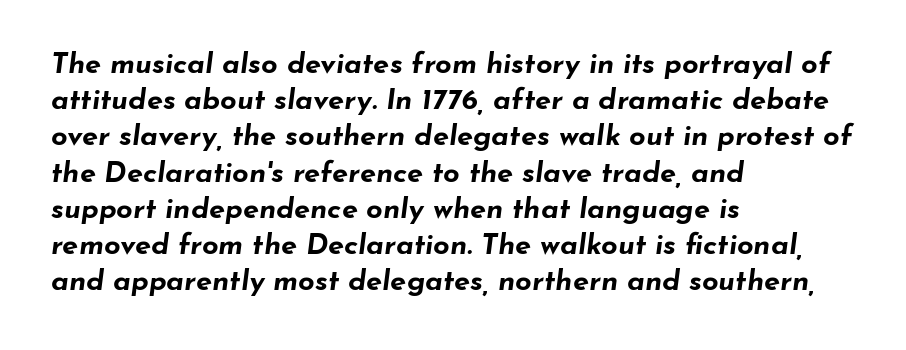
{"italic": "yes", "lean": "right", "slant_degrees": 7, "bold": "yes", "weight": "bold", "width": "wide", "stroke_contrast": "low", "x_height": "small", "monospaced": "no", "underline": "no", "align": "left", "line_spacing": "normal", "line_spacing_ratio": 1.25, "letter_spacing": "normal", "letter_spacing_em": 0.0, "glyph_px": 29}
